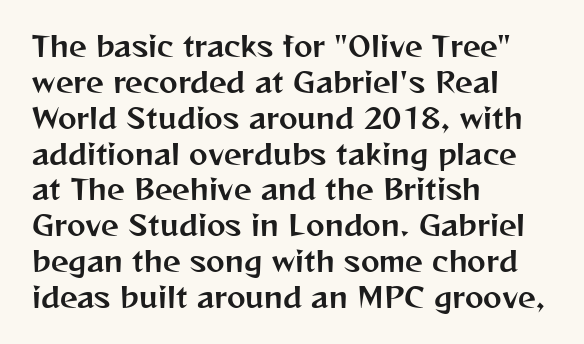
{"serif": "no", "italic": "no", "width": "normal", "stroke_contrast": "medium", "x_height": "medium", "monospaced": "no", "underline": "no", "align": "left", "line_spacing": "normal", "line_spacing_ratio": 1.28, "letter_spacing": "normal", "letter_spacing_em": 0.0, "glyph_px": 28}
